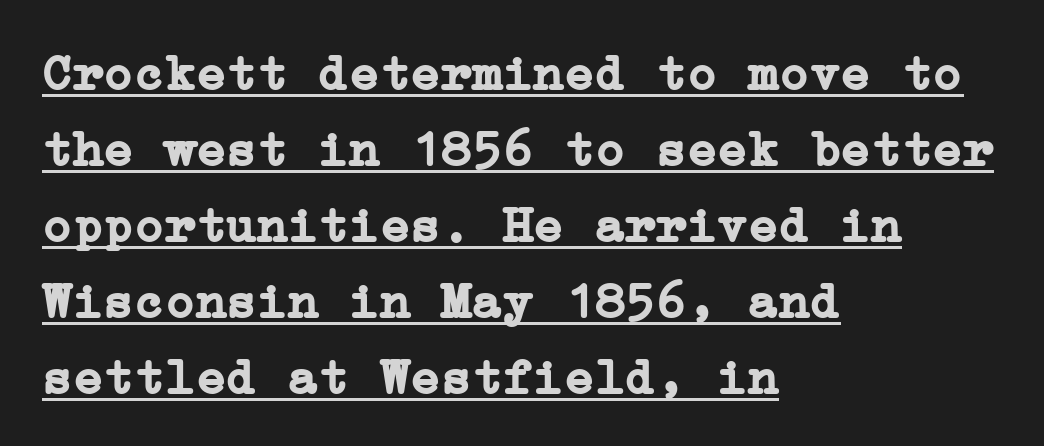
The horizontal fit of the characters is conventional and even. Style check: upright. Successive baselines arrive at the customary interval. Serif or sans? Serif — the stroke terminals have little feet.
